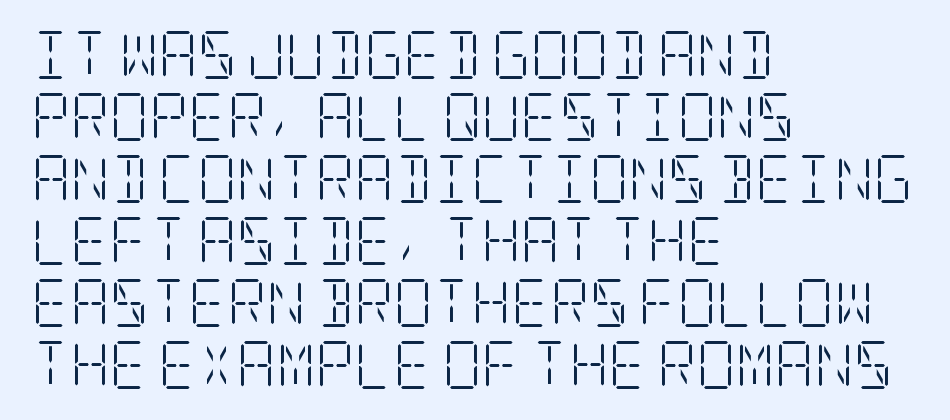
{"serif": "yes", "italic": "no", "bold": "no", "weight": "light", "width": "condensed", "stroke_contrast": "low", "x_height": "large", "underline": "no", "align": "left", "line_spacing": "normal", "line_spacing_ratio": 1.29, "letter_spacing": "normal", "letter_spacing_em": 0.0, "glyph_px": 48}
